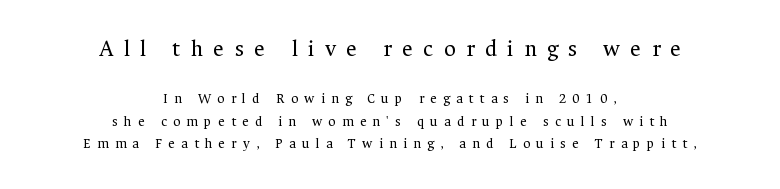
The image shows 23 px text type, upright; set centered, normal line spacing (1.6x), unusually wide letter spacing (+0.45 em), not underlined; the first (top) block is 1.64x larger.
